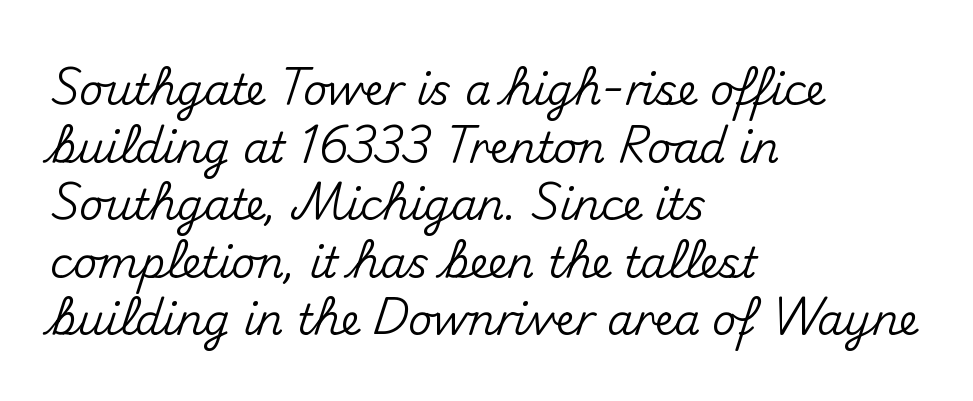
{"serif": "no", "width": "normal", "stroke_contrast": "medium", "x_height": "small", "monospaced": "no", "underline": "no", "align": "left", "line_spacing": "normal", "line_spacing_ratio": 1.37, "letter_spacing": "normal", "letter_spacing_em": 0.0, "glyph_px": 42}
